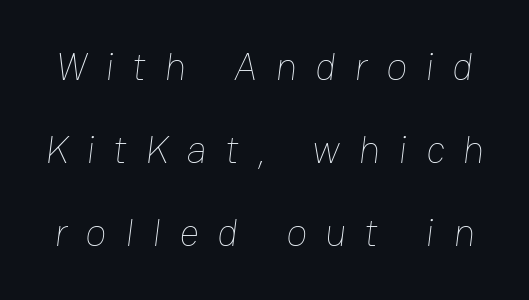
Q: Is the text bold? A: No.
Q: Is the text underlined? A: No.
Q: Is the spacing between letters normal or unusually wide? A: Unusually wide.
Q: Is the spacing between lines tight, normal or loose? A: Loose.
Q: Width (condensed, normal, or wide)? A: Normal.
Q: Stroke contrast? A: Low.
Q: x-height? A: Medium.
Q: Monospaced? A: No.
